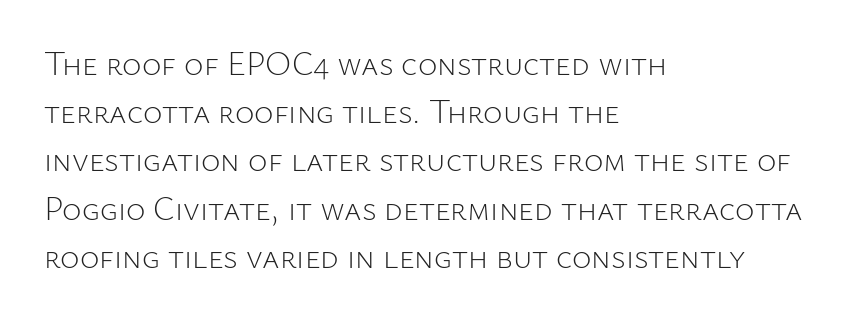
{"serif": "no", "italic": "no", "bold": "no", "weight": "light", "width": "normal", "stroke_contrast": "low", "x_height": "medium", "monospaced": "no", "underline": "no", "align": "left", "line_spacing": "normal", "line_spacing_ratio": 1.46, "letter_spacing": "normal", "letter_spacing_em": 0.0, "glyph_px": 33}
